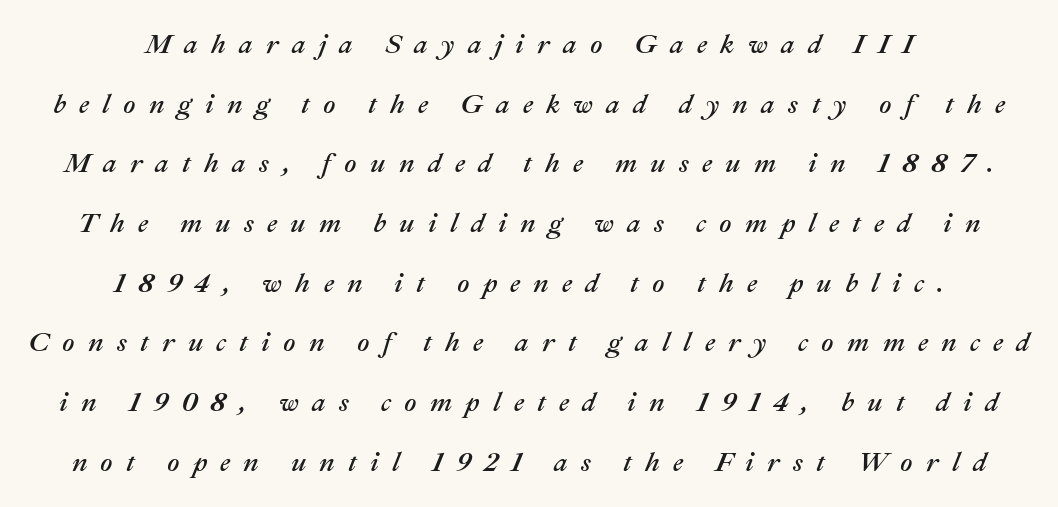
Q: Is the text italic (slanted)? A: Yes, it leans right by about 22 degrees.
Q: Is the text underlined? A: No.
Q: How is the paragraph aligned? A: Centered.
Q: Is the spacing between letters normal or unusually wide? A: Unusually wide.
Q: Is the spacing between lines tight, normal or loose? A: Loose.
